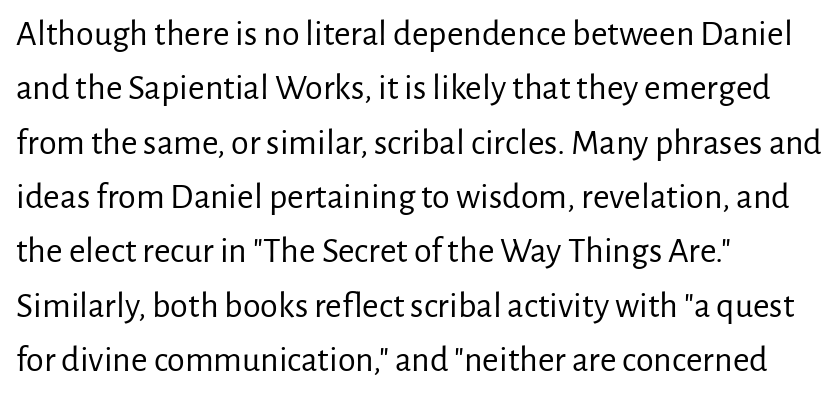
Decoration check: the copy has no underline. Quick note: interline space is typical. Spacing verdict: proportional, widths tailored to each character. Is there any slant? The stems are plumb. Stems and bowls with no extra thickness — not bold.
